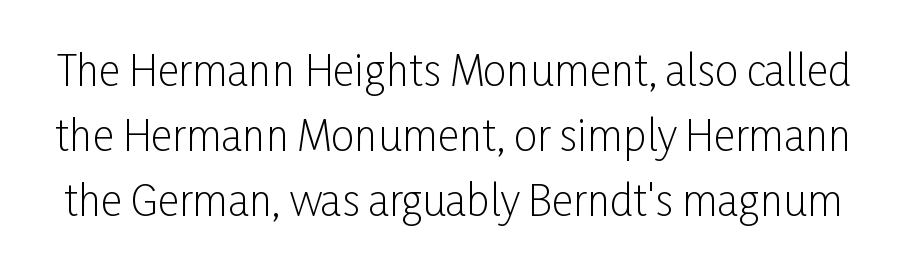
{"serif": "no", "italic": "no", "bold": "no", "weight": "light", "width": "condensed", "stroke_contrast": "low", "x_height": "medium", "monospaced": "no", "underline": "no", "line_spacing": "normal", "line_spacing_ratio": 1.55, "letter_spacing": "normal", "letter_spacing_em": 0.0, "glyph_px": 42}
